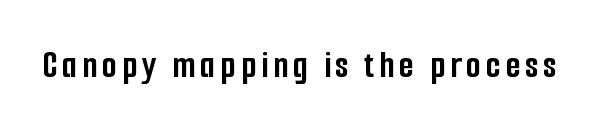
Q: Is the text bold? A: Yes.
Q: Is the text italic (slanted)? A: No, it is upright.
Q: Is the typeface a serif or a sans-serif typeface? A: Sans-serif.
Q: Is the text underlined? A: No.
Q: Width (condensed, normal, or wide)? A: Condensed.
Q: Stroke contrast? A: Low.
Q: x-height? A: Medium.
Q: Monospaced? A: No.
